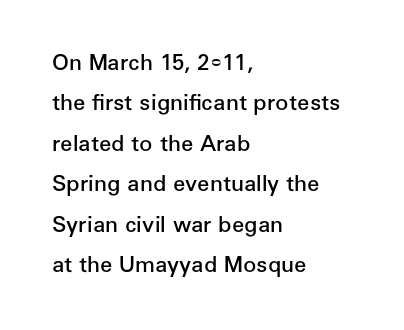
Typeset ragged right — the left edge is the straight one. Students, note that the glyphs here touch the page at normal intervals. These words are printed semibold, heavier than regular yet not bold. No word sits above an underline.
